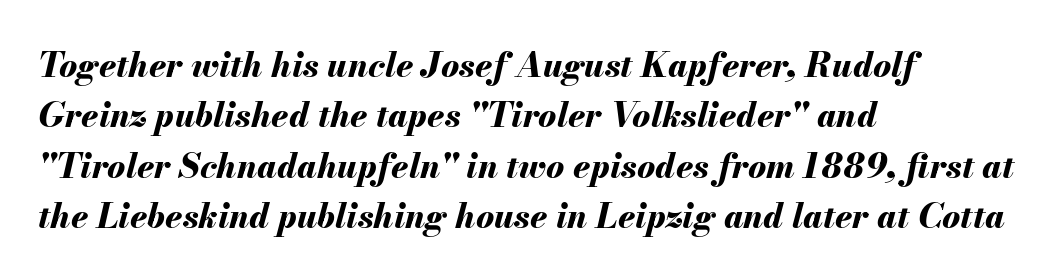
The image shows 34 px bold type, italic (leaning right); set left-aligned, normal line spacing (1.48x), normal letter spacing, not underlined; medium stroke contrast and a small x-height.
